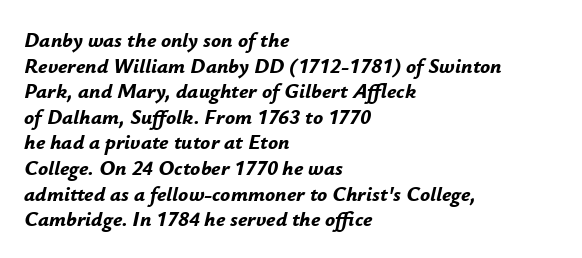
The image shows 21 px bold type, italic (leaning right); set left-aligned, line spacing 1.22x, normal letter spacing, not underlined.
